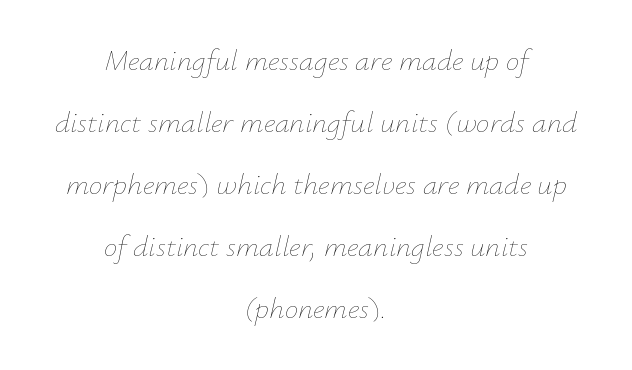
{"italic": "yes", "lean": "right", "slant_degrees": 12, "bold": "no", "weight": "thin", "width": "normal", "stroke_contrast": "low", "x_height": "small", "monospaced": "no", "underline": "no", "align": "center", "line_spacing": "loose", "line_spacing_ratio": 2.07, "letter_spacing": "normal", "letter_spacing_em": 0.0, "glyph_px": 30}
